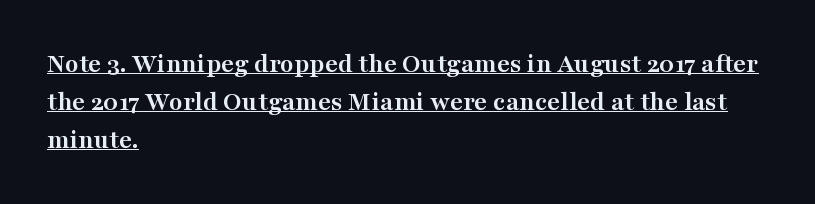
Q: Is the text bold? A: Yes.
Q: Is the text italic (slanted)? A: No, it is upright.
Q: Is the typeface a serif or a sans-serif typeface? A: Serif.
Q: Is the text underlined? A: Yes.
Q: How is the paragraph aligned? A: Left-aligned.
Q: Is the spacing between letters normal or unusually wide? A: Normal.
Q: Is the spacing between lines tight, normal or loose? A: Normal.
Q: Width (condensed, normal, or wide)? A: Wide.
Q: Stroke contrast? A: Medium.
Q: x-height? A: Medium.
Q: Monospaced? A: No.
